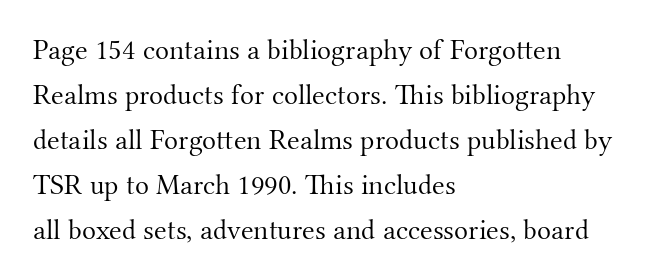
{"serif": "yes", "italic": "no", "bold": "no", "weight": "light", "width": "normal", "stroke_contrast": "medium", "x_height": "small", "monospaced": "no", "underline": "no", "align": "left", "line_spacing": "normal", "line_spacing_ratio": 1.55, "letter_spacing": "normal", "letter_spacing_em": 0.0, "glyph_px": 29}
